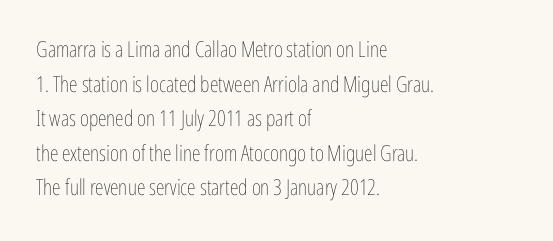
{"italic": "no", "bold": "no", "underline": "no", "align": "left", "line_spacing": "normal", "line_spacing_ratio": 1.57, "letter_spacing": "normal", "letter_spacing_em": 0.0, "glyph_px": 22}
